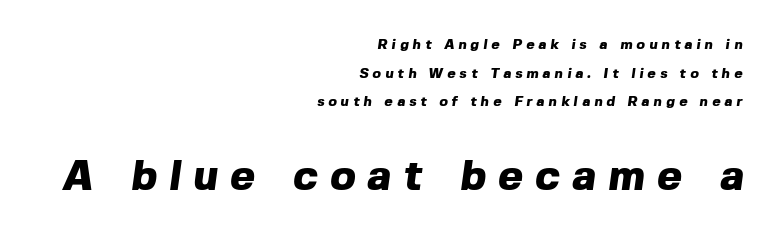
The image shows 42 px heavy sans-serif type; set right-aligned, loose line spacing (2.05x), unusually wide letter spacing (+0.3 em), not underlined; the second (bottom) block is 3.0x larger; a medium x-height.
